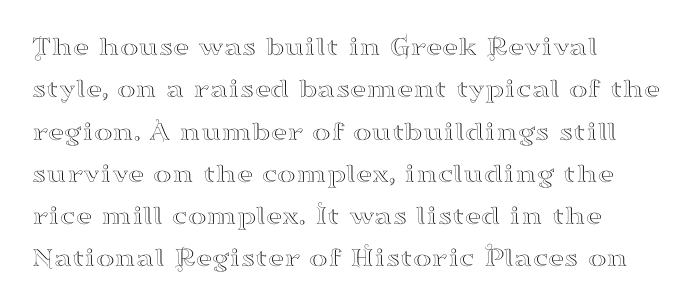
The image shows 28 px wide serif type, upright; set left-aligned, normal line spacing (1.51x), normal letter spacing, not underlined; high stroke contrast and a small x-height.
